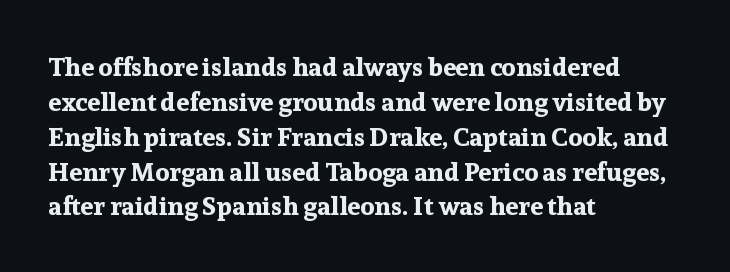
The baseline area is clear. The lines in this sample share a left origin and differ only in where they stop. The type is set solid horizontally, with unmodified tracking. Compared with typical paragraphs, the rows here are spaced about the same. Thick stems and heavy bowls — unmistakably bold. Ascenders rise straight up at ninety degrees.
